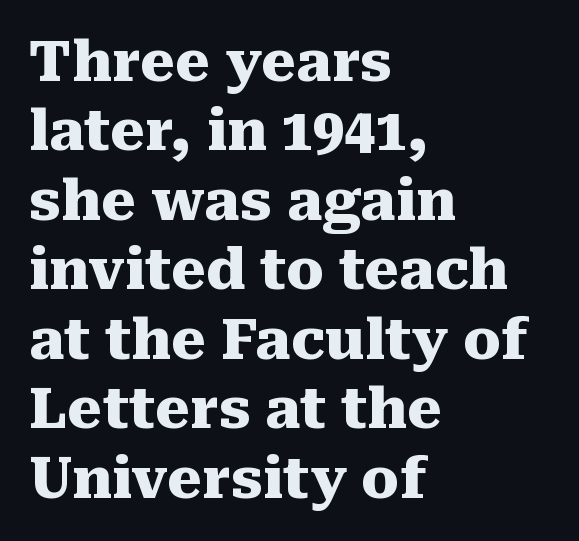
Q: Is the text bold? A: Yes.
Q: Is the text italic (slanted)? A: No, it is upright.
Q: Is the typeface a serif or a sans-serif typeface? A: Serif.
Q: Is the text underlined? A: No.
Q: How is the paragraph aligned? A: Left-aligned.
Q: Is the spacing between letters normal or unusually wide? A: Normal.
Q: Width (condensed, normal, or wide)? A: Normal.
Q: Stroke contrast? A: Medium.
Q: x-height? A: Medium.
Q: Monospaced? A: No.
